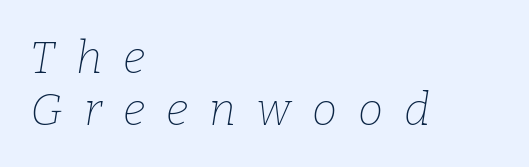
Q: Is the text bold? A: No.
Q: Is the text italic (slanted)? A: Yes, it leans right by about 9 degrees.
Q: Is the typeface a serif or a sans-serif typeface? A: Serif.
Q: Is the text underlined? A: No.
Q: How is the paragraph aligned? A: Left-aligned.
Q: Is the spacing between letters normal or unusually wide? A: Unusually wide.
Q: Is the spacing between lines tight, normal or loose? A: Tight.
Q: Width (condensed, normal, or wide)? A: Normal.
Q: Stroke contrast? A: Low.
Q: x-height? A: Medium.
Q: Monospaced? A: No.
